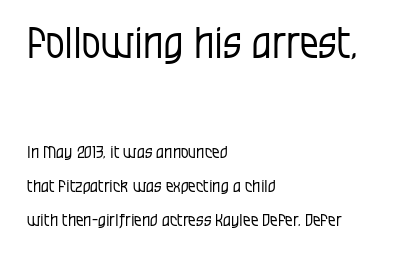
The specimen reads as upright at a glance. Typeset ragged right — the left edge is the straight one. Do the characters align in a grid? No, the font is proportional. The glyphs are unaccompanied by any horizontal stroke below them.
